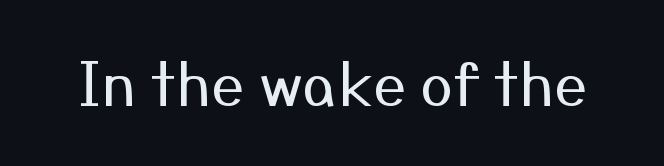
The area under the type is left untouched. Classification — sans serif. Characters remain perfectly vertical along every line. Words appear dense and cohesive because spacing is normal. Weight class: somewhere from thin through regular. The passage shown is typed in a proportional face where columns would drift.
